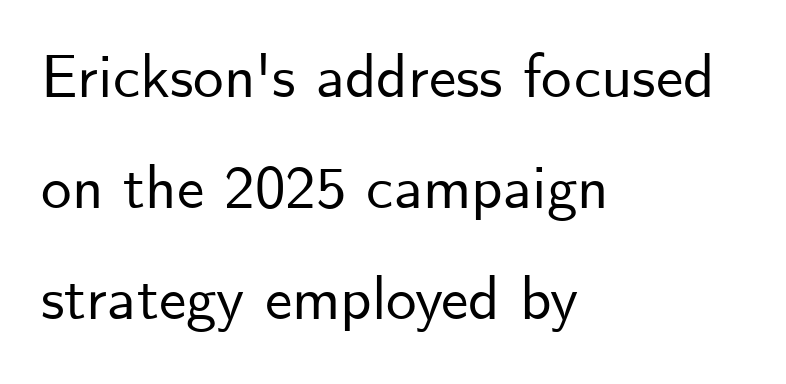
{"serif": "no", "italic": "no", "width": "normal", "stroke_contrast": "low", "x_height": "small", "monospaced": "no", "underline": "no", "align": "left", "line_spacing_ratio": 1.82, "letter_spacing": "normal", "letter_spacing_em": 0.0, "glyph_px": 61}
